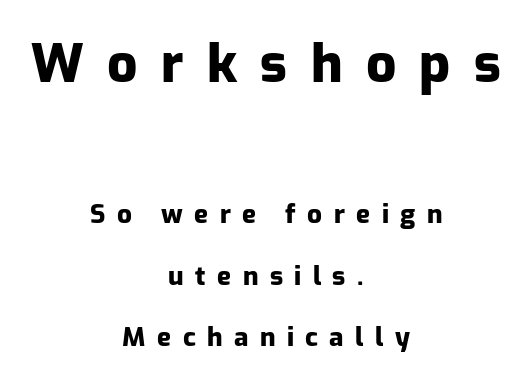
Q: Is the text bold? A: Yes.
Q: Is the text italic (slanted)? A: No, it is upright.
Q: Is the typeface a serif or a sans-serif typeface? A: Sans-serif.
Q: Is the text underlined? A: No.
Q: How is the paragraph aligned? A: Centered.
Q: Is the spacing between letters normal or unusually wide? A: Unusually wide.
Q: Is the spacing between lines tight, normal or loose? A: Loose.
Q: Which block of text is set in a larger size, the first (top) or the second (bottom)? A: The first (top) one.
Q: Width (condensed, normal, or wide)? A: Normal.
Q: Stroke contrast? A: Low.
Q: x-height? A: Medium.
Q: Monospaced? A: No.
